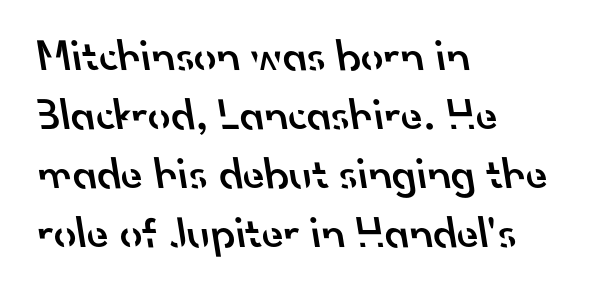
Q: Is the text bold? A: Semi-bold.
Q: Is the typeface a serif or a sans-serif typeface? A: Sans-serif.
Q: Is the text underlined? A: No.
Q: How is the paragraph aligned? A: Left-aligned.
Q: Is the spacing between letters normal or unusually wide? A: Normal.
Q: Is the spacing between lines tight, normal or loose? A: Normal.
Q: Width (condensed, normal, or wide)? A: Normal.
Q: Stroke contrast? A: Low.
Q: x-height? A: Small.
Q: Monospaced? A: No.
